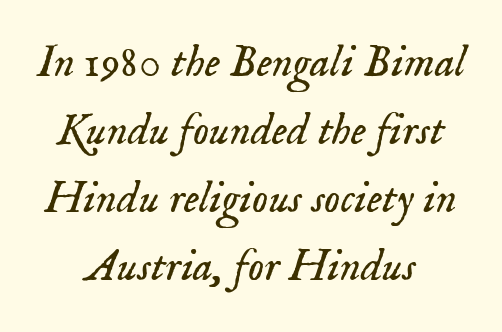
The image shows 45 px light serif type, italic (leaning right); set centered, normal line spacing (1.51x), normal letter spacing, not underlined; low stroke contrast and a small x-height.
